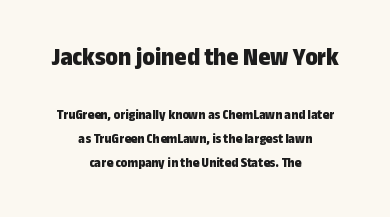
The image shows 26 px bold type, upright; set centered, line spacing 1.73x, normal letter spacing, not underlined; the first (top) block is 1.86x larger.
